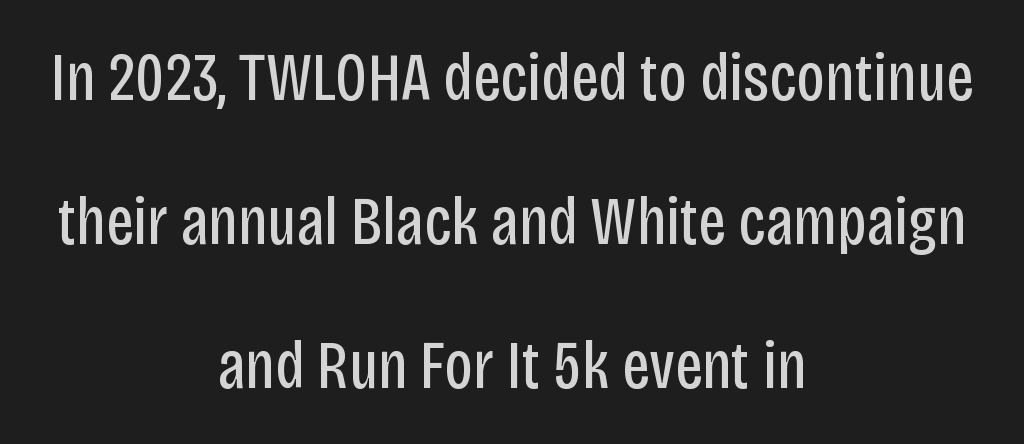
The string is rendered with underlining switched off. Italic? Not at all — the glyphs are vertical. This rendering employs a face without finishing strokes, i.e., a sans-serif. No extra tracking has been applied to these lines.
